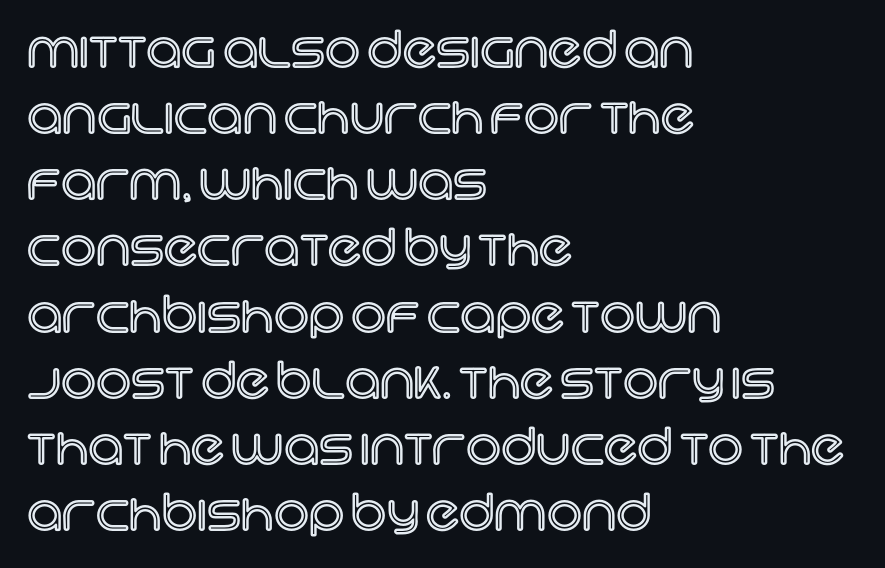
The letters stand straight up with perfectly vertical stems. These lines stack with their left ends in a neat column. This sample has the flowing, uneven cadence of proportional lettering. Horizontal bands of white between lines are of average thickness. The letterforms sit shoulder to shoulder at normal distance. Just letters on the line, the space beneath them empty.
